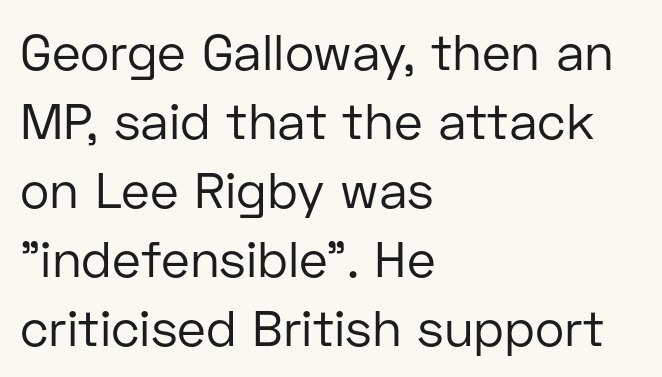
Here the glyphs are tracked normally, forming tight word shapes. These lines were composed using upright roman letters. The compositor pushed each line to the left boundary. A typesetter would call this proportional, since set widths differ per character. This is not heavy type; no bold has been used. The area under the type is left untouched.
